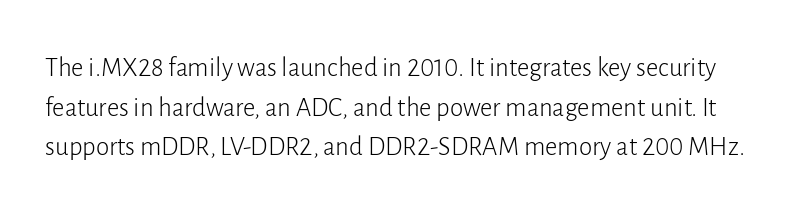
Q: Is the text bold? A: No.
Q: Is the text italic (slanted)? A: No, it is upright.
Q: Is the text underlined? A: No.
Q: Is the spacing between letters normal or unusually wide? A: Normal.
Q: Is the spacing between lines tight, normal or loose? A: Normal.
